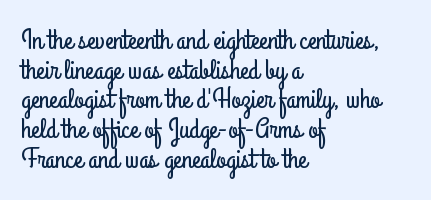
Summary of vertical rhythm: compact, with narrow interline spacing. Note the varied advance widths — an 'i' is clearly narrower than an 'm'. Notice how the passage keeps a crisp vertical edge on the left only. The gap between lines stays unmarked.
